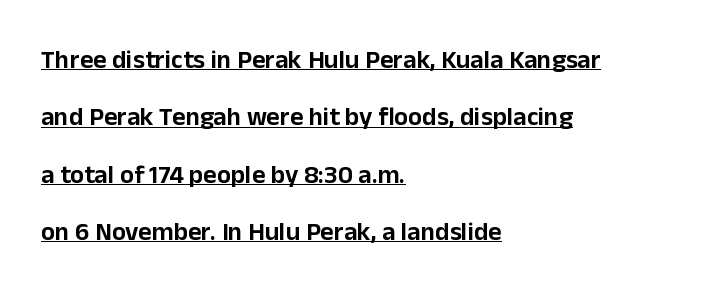
{"italic": "no", "underline": "yes", "align": "left", "line_spacing": "loose", "line_spacing_ratio": 2.21, "letter_spacing": "normal", "letter_spacing_em": 0.0, "glyph_px": 26}
